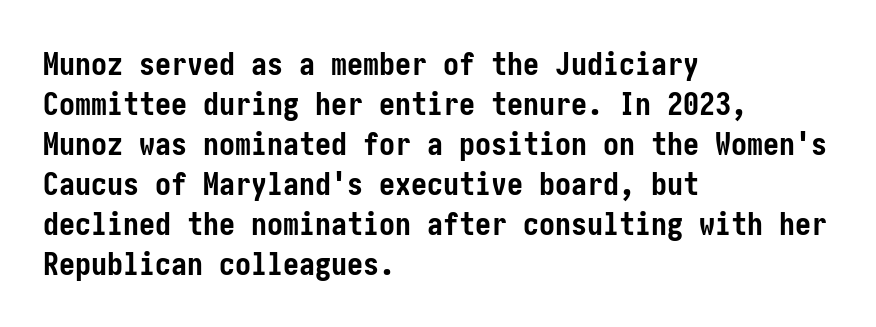
The image shows 32 px semibold, condensed sans-serif type, upright; set left-aligned, normal line spacing (1.25x), normal letter spacing, not underlined; low stroke contrast and a medium x-height.
